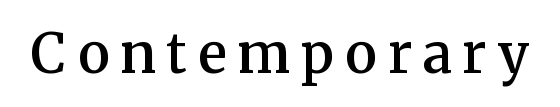
Stems and bowls a touch heavier than normal — semibold. Each letter keeps its own natural width here, so spacing adapts to shape. Small tapered or slab feet sit at the stroke ends, so this counts as serif. Unmarked baselines from the first word to the last.
